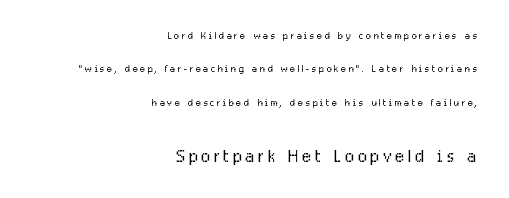
Q: Is the text bold? A: No.
Q: Is the text italic (slanted)? A: No, it is upright.
Q: Is the text underlined? A: No.
Q: How is the paragraph aligned? A: Right-aligned.
Q: Is the spacing between lines tight, normal or loose? A: Loose.
Q: Which block of text is set in a larger size, the first (top) or the second (bottom)? A: The second (bottom) one.
